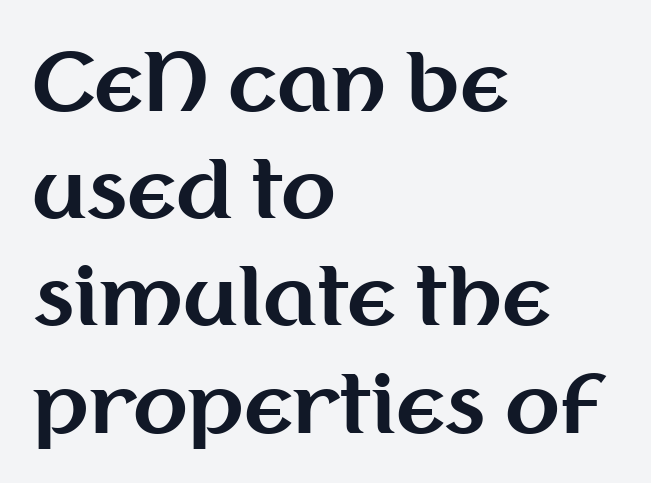
The image shows 80 px bold sans-serif type, upright; set left-aligned, normal line spacing (1.34x), normal letter spacing, not underlined; medium stroke contrast and a medium x-height.
